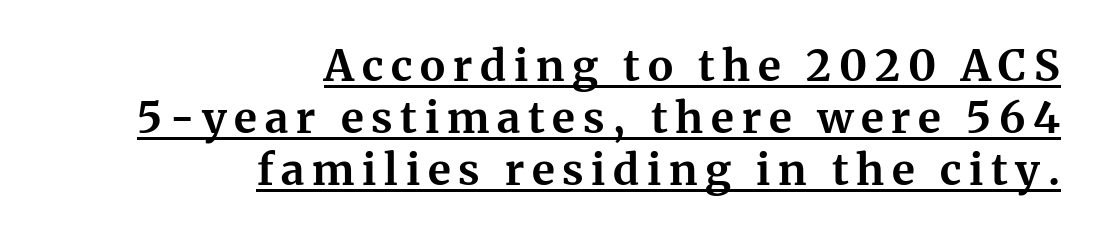
Each letter keeps its own natural width here, so spacing adapts to shape. Notice how thick the strokes are: this is what a full bold looks like. No italicization has been applied; the sample stays upright. Each letter's strokes conclude with small projecting serifs.
